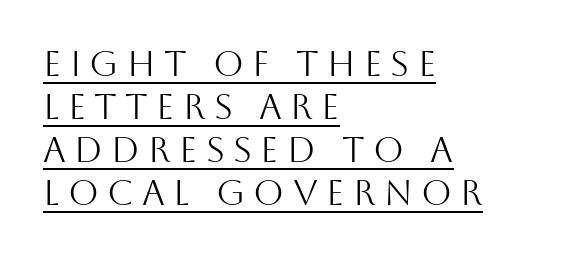
{"serif": "no", "italic": "no", "bold": "no", "weight": "light", "width": "normal", "stroke_contrast": "medium", "x_height": "large", "monospaced": "no", "underline": "yes", "align": "left", "line_spacing_ratio": 1.23, "letter_spacing": "wide", "letter_spacing_em": 0.24, "glyph_px": 35}
